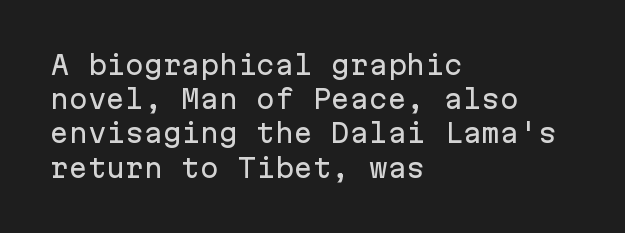
The lettering holds an erect, upright posture throughout. Nobody drew a line under any word here. This rendering uses left alignment, leaving the right contour irregular. Each new line begins a customary step beneath the previous one. Students, note that the glyphs here touch the page at normal intervals.
